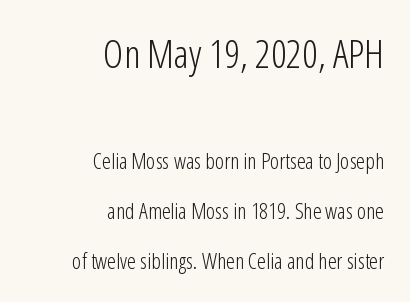
Any mark beneath the type? The region is blank. The first block has been scaled up relative to the second. The face used here is a sans, in the tradition of grotesques and geometrics. Think of a printed novel: that variable character pitch is what you see here. There is no visible air inserted between adjacent glyphs.
